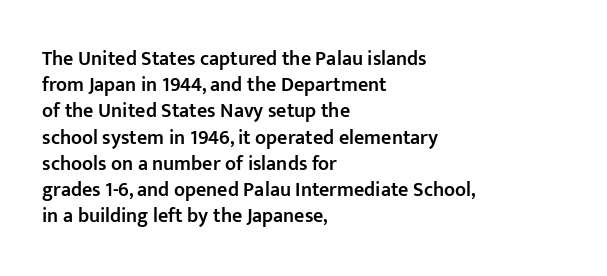
In terms of letterspacing, this is plain default setting. Leftover space on each line is placed entirely after the last word. When letters stand straight like this, we call the style roman or upright. Firm but not heavy-handed strokes: this text is semibold.
